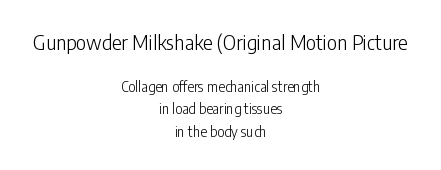
The image shows 20 px text type, upright; set centered, normal line spacing (1.6x), normal letter spacing, not underlined; the first (top) block is 1.43x larger.
